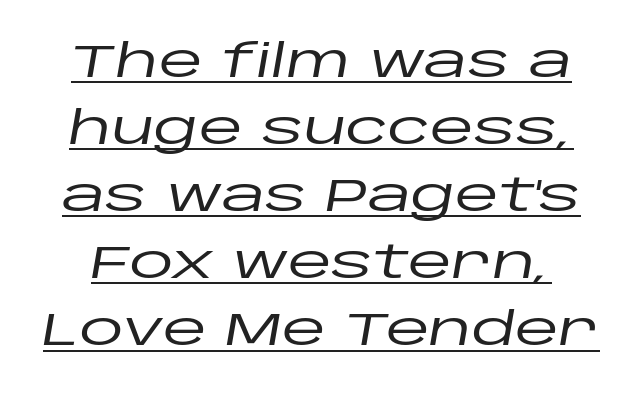
Observe the ordinary spacing: letters are neighbours, not strangers. The rendering uses a moderate line-height, typical for paragraphs. The passage shown is typed in a proportional face where columns would drift. This rendering features underlined lettering. The letters are slanted; this is an italic face.
